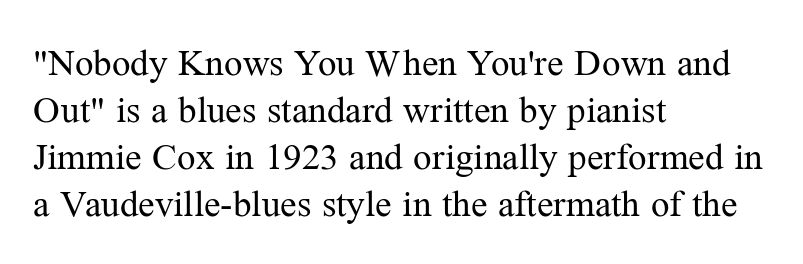
{"serif": "yes", "italic": "no", "bold": "no", "weight": "regular", "width": "normal", "stroke_contrast": "medium", "x_height": "medium", "monospaced": "no", "underline": "no", "align": "left", "line_spacing": "normal", "line_spacing_ratio": 1.27, "letter_spacing": "normal", "letter_spacing_em": 0.0, "glyph_px": 37}
